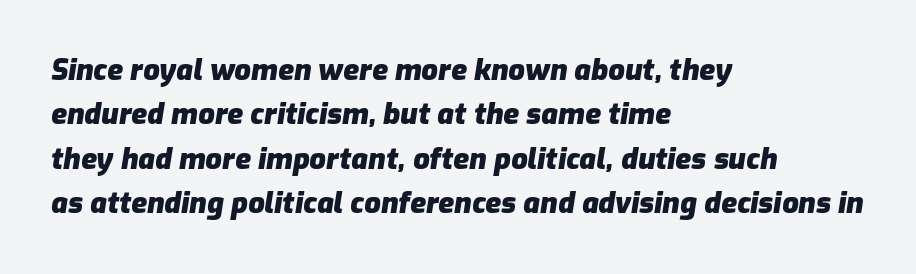
{"italic": "yes", "lean": "right", "slant_degrees": 9, "bold": "yes", "weight": "heavy", "width": "normal", "stroke_contrast": "low", "x_height": "medium", "monospaced": "no", "underline": "no", "align": "left", "line_spacing": "normal", "line_spacing_ratio": 1.53, "letter_spacing": "normal", "letter_spacing_em": 0.0, "glyph_px": 29}
